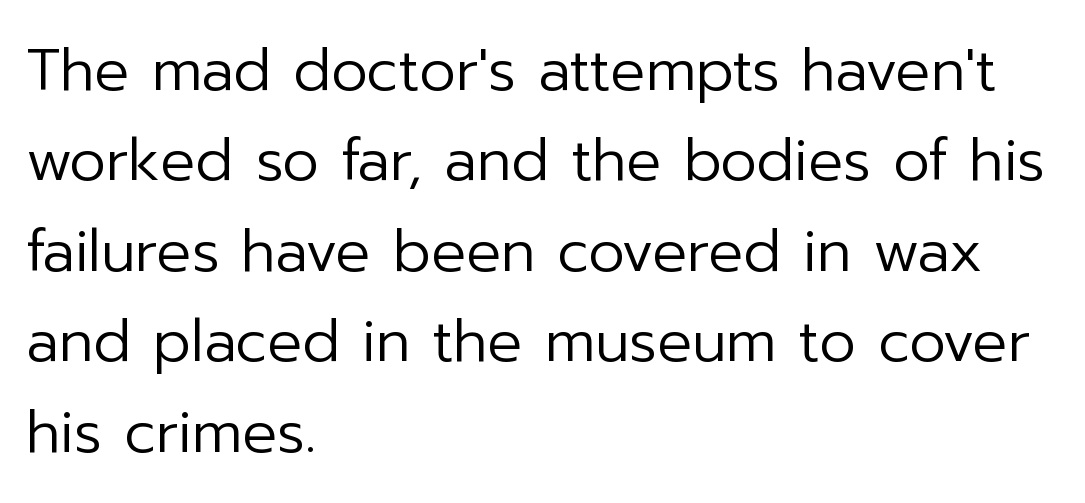
{"serif": "no", "italic": "no", "bold": "no", "weight": "regular", "width": "normal", "stroke_contrast": "low", "x_height": "medium", "monospaced": "no", "underline": "no", "align": "left", "line_spacing": "normal", "line_spacing_ratio": 1.56, "letter_spacing": "normal", "letter_spacing_em": 0.0, "glyph_px": 58}
